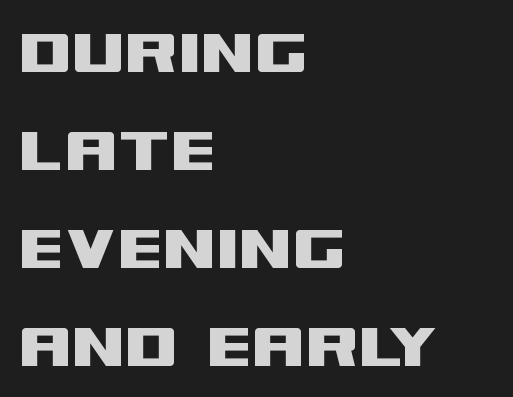
The image shows 76 px wide sans-serif type, upright; set left-aligned, normal line spacing (1.29x), normal letter spacing, not underlined; medium stroke contrast and a large x-height.
